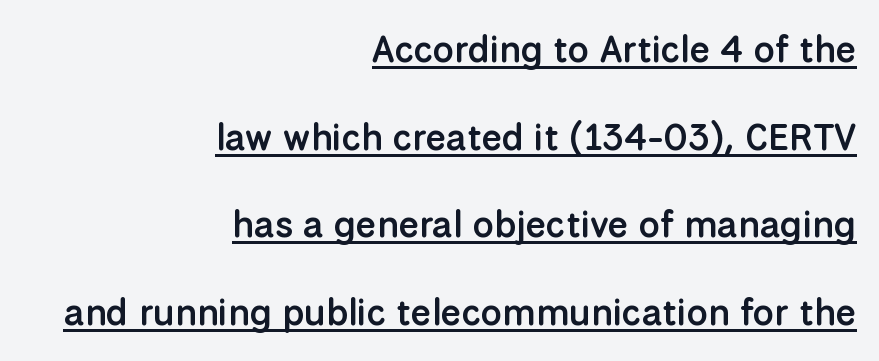
The sample's only ornament is a line tracing under the words. Typeset ragged left — the right edge is the straight one. Its strokes are somewhat broadened, the hallmark of semibold type. The passage shown is typed in a proportional face where columns would drift.
